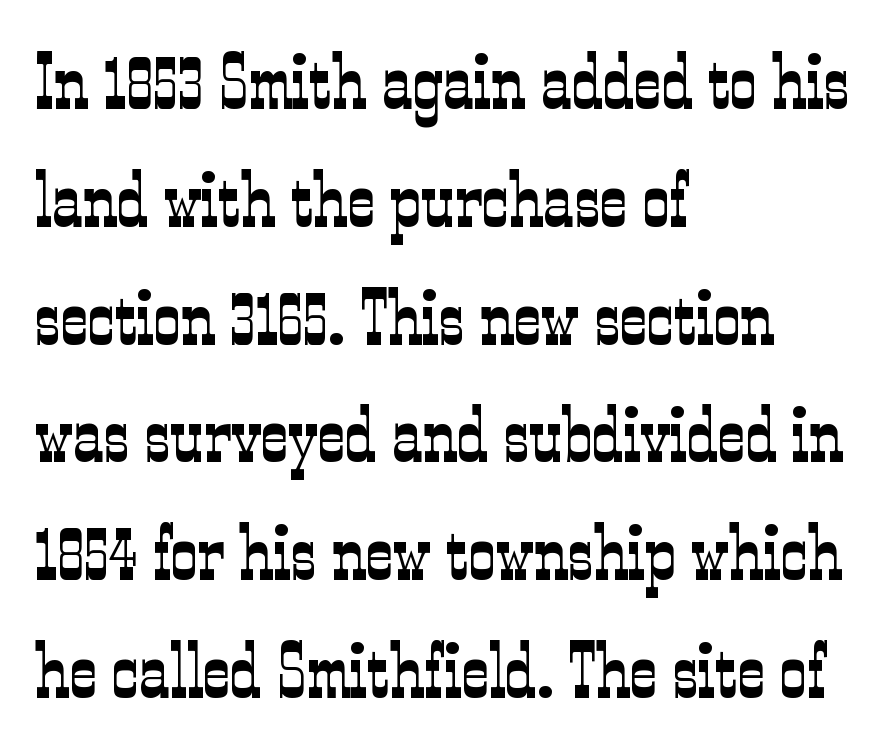
{"serif": "yes", "italic": "no", "bold": "no", "weight": "light", "width": "condensed", "stroke_contrast": "low", "x_height": "medium", "monospaced": "no", "underline": "no", "align": "left", "line_spacing": "normal", "line_spacing_ratio": 1.55, "letter_spacing": "normal", "letter_spacing_em": 0.0, "glyph_px": 76}
